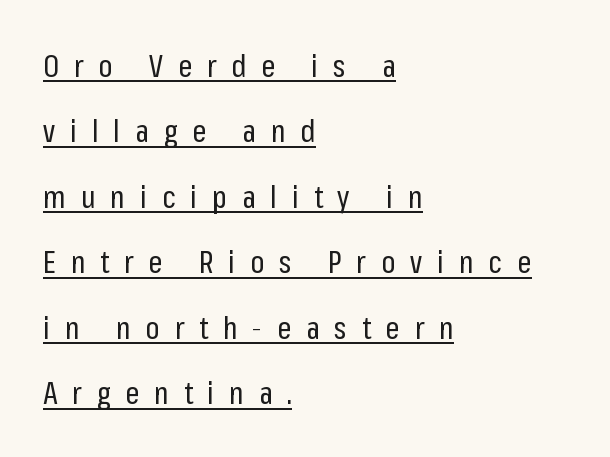
Classification — sans serif. Stem width sits at or under what a default text font uses. The rendered words wear a rule along their underside. Rows of type keep a wide berth in the vertical direction. Ascenders rise straight up at ninety degrees. This rendering widens character spacing well past its baseline value.
